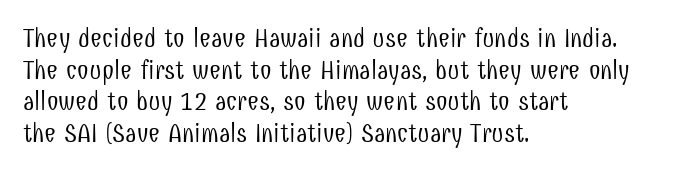
Q: Is the text bold? A: No.
Q: Is the text italic (slanted)? A: No, it is upright.
Q: Is the text underlined? A: No.
Q: How is the paragraph aligned? A: Left-aligned.
Q: Is the spacing between letters normal or unusually wide? A: Normal.
